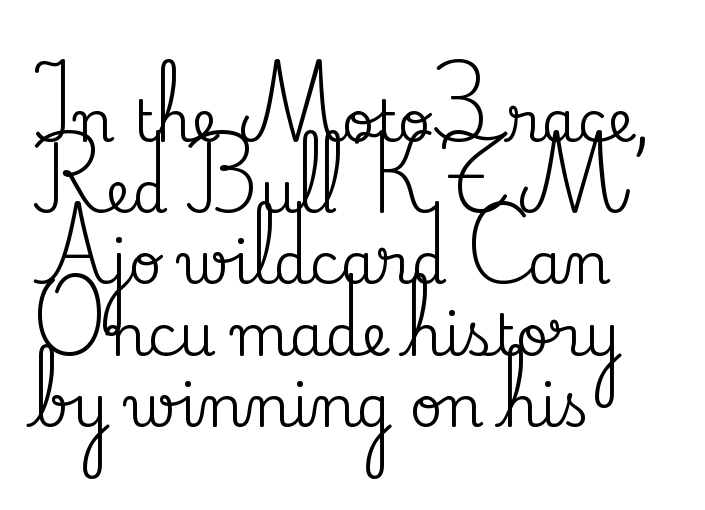
The image shows 57 px serif type, upright; set left-aligned, normal line spacing (1.25x), normal letter spacing, not underlined; medium stroke contrast and a small x-height.
